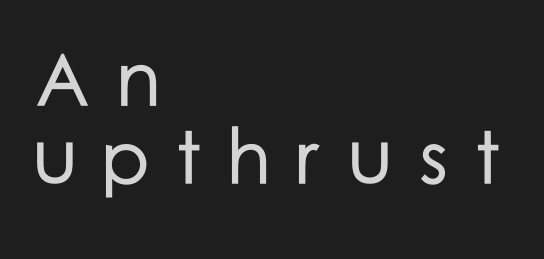
The rendering uses natural spacing where letterforms have individual widths. Line beginnings align vertically; line endings do not. How would I describe the line gaps? Narrow and economical. The letters stand straight up with perfectly vertical stems. The specimen omits any rule beneath the text block's lines.
